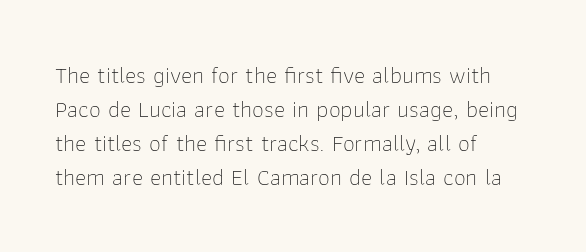
{"italic": "no", "bold": "no", "underline": "no", "align": "left", "line_spacing": "normal", "line_spacing_ratio": 1.42, "letter_spacing": "normal", "letter_spacing_em": 0.0, "glyph_px": 24}
